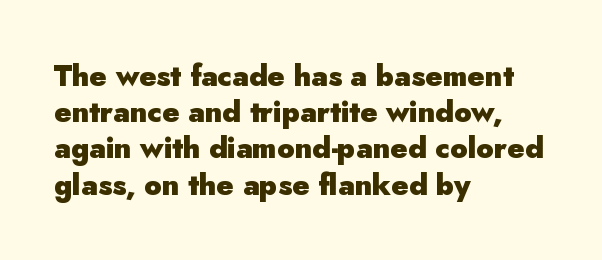
The image shows 29 px heavy sans-serif type, upright; set left-aligned, normal line spacing (1.25x), normal letter spacing, not underlined; low stroke contrast and a small x-height.
